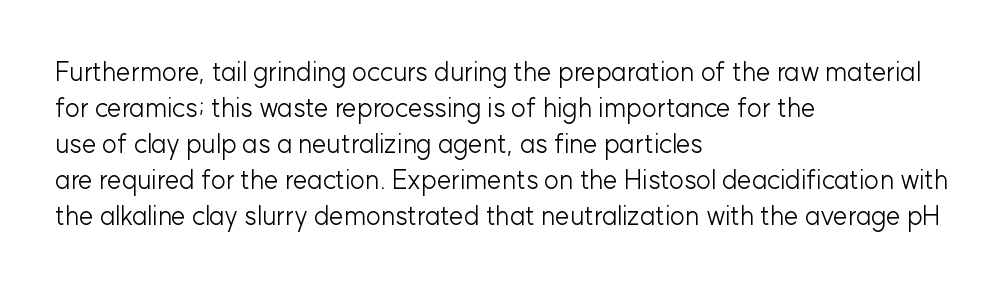
{"italic": "no", "bold": "no", "underline": "no", "align": "left", "line_spacing": "normal", "line_spacing_ratio": 1.38, "letter_spacing": "normal", "letter_spacing_em": 0.0, "glyph_px": 26}
